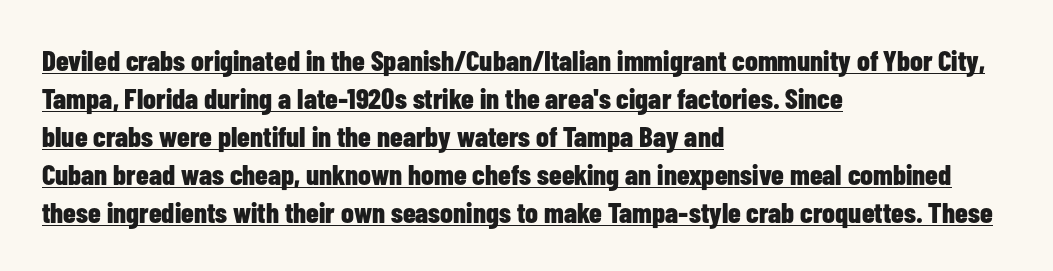
Q: Is the text bold? A: Yes.
Q: Is the text italic (slanted)? A: No, it is upright.
Q: Is the typeface a serif or a sans-serif typeface? A: Sans-serif.
Q: Is the text underlined? A: Yes.
Q: How is the paragraph aligned? A: Left-aligned.
Q: Is the spacing between letters normal or unusually wide? A: Normal.
Q: Is the spacing between lines tight, normal or loose? A: Normal.
Q: Width (condensed, normal, or wide)? A: Condensed.
Q: Stroke contrast? A: Low.
Q: x-height? A: Medium.
Q: Monospaced? A: No.
